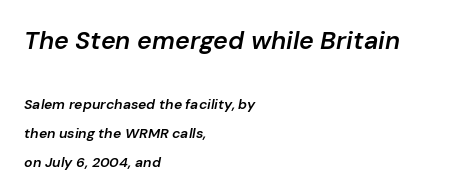
There's an unmistakable incline to the writing here. Weight: semibold (demi). Larger block? The one above; the one below is distinctly smaller. What's the leading like? Stretched, with rows far apart.
